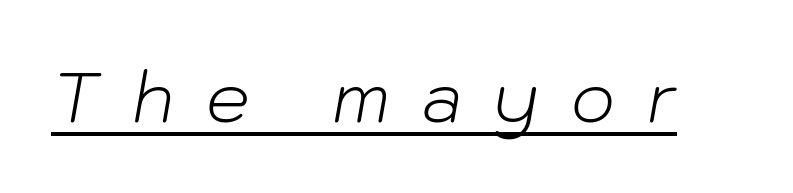
The image shows 69 px light type, italic (leaning right); set unusually wide letter spacing (+0.46 em), underlined; low stroke contrast and a medium x-height.
